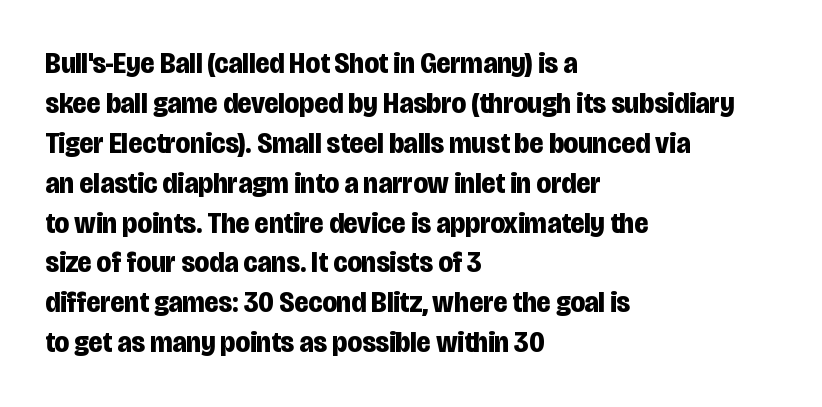
The image shows 30 px bold, condensed sans-serif type, upright; set left-aligned, normal line spacing (1.33x), normal letter spacing, not underlined; low stroke contrast and a large x-height.
